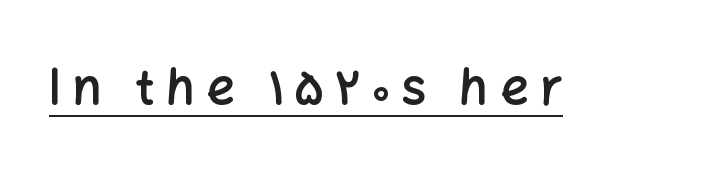
{"serif": "no", "italic": "no", "bold": "semi", "weight": "semibold", "width": "normal", "stroke_contrast": "low", "x_height": "medium", "monospaced": "no", "underline": "yes", "letter_spacing": "wide", "letter_spacing_em": 0.22, "glyph_px": 50}
